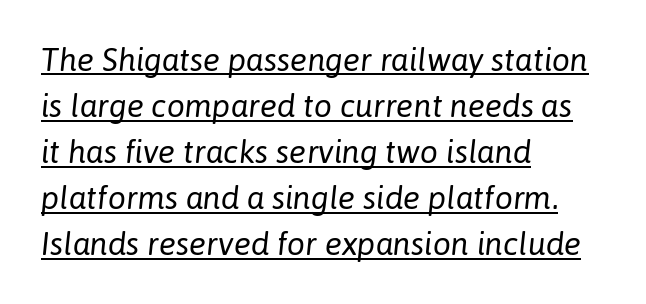
Q: Is the text bold? A: No.
Q: Is the text italic (slanted)? A: Yes, it leans right by about 6 degrees.
Q: Is the text underlined? A: Yes.
Q: How is the paragraph aligned? A: Left-aligned.
Q: Is the spacing between letters normal or unusually wide? A: Normal.
Q: Is the spacing between lines tight, normal or loose? A: Normal.
Q: Width (condensed, normal, or wide)? A: Normal.
Q: Stroke contrast? A: Low.
Q: x-height? A: Medium.
Q: Monospaced? A: No.
